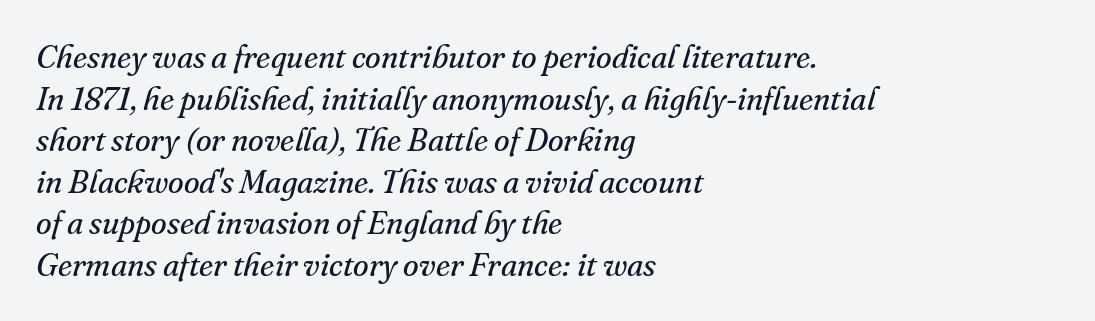
{"serif": "yes", "italic": "yes", "lean": "right", "slant_degrees": 16, "bold": "no", "weight": "regular", "width": "normal", "stroke_contrast": "medium", "x_height": "small", "monospaced": "no", "underline": "no", "align": "left", "line_spacing": "normal", "line_spacing_ratio": 1.3, "letter_spacing": "normal", "letter_spacing_em": 0.0, "glyph_px": 32}
